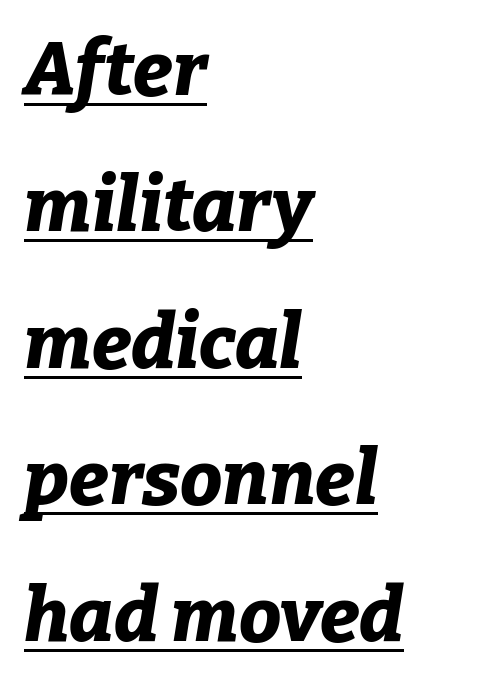
{"italic": "yes", "lean": "right", "slant_degrees": 9, "bold": "yes", "weight": "bold", "width": "normal", "stroke_contrast": "low", "x_height": "medium", "monospaced": "no", "underline": "yes", "align": "left", "line_spacing_ratio": 1.82, "letter_spacing": "normal", "letter_spacing_em": 0.0, "glyph_px": 75}
